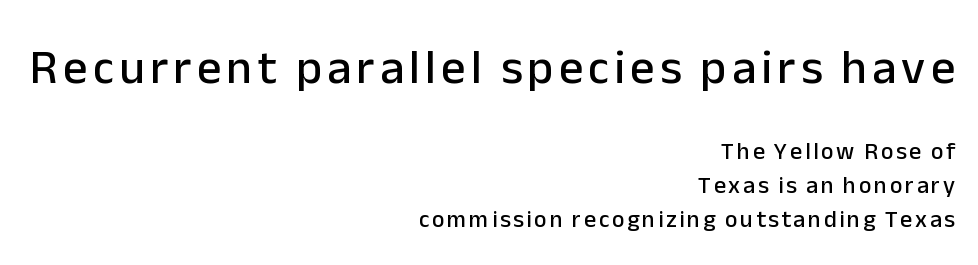
A typesetter would call this proportional, since set widths differ per character. Do the letters lean? They stand straight. These lines are set flush right with a ragged left edge. Regarding serifs, this sample does without them.
